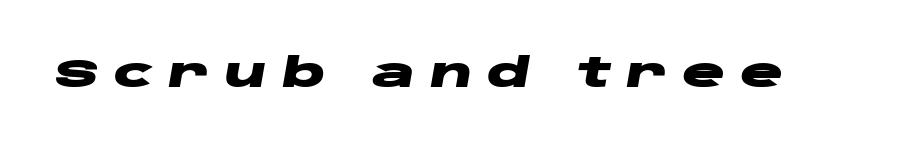
A bare baseline throughout the passage. The strokes are fattened all the way to bold. You could not count columns in this text — the font is proportionally spaced. Honestly, the letter spacing is so wide it's the main thing you notice. The axis of the letterforms is tilted away from vertical.
